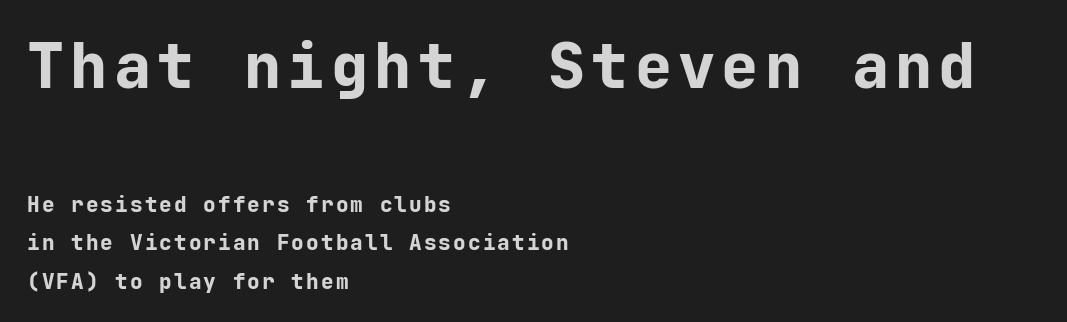
{"serif": "no", "italic": "no", "bold": "yes", "weight": "bold", "width": "normal", "stroke_contrast": "low", "x_height": "medium", "monospaced": "yes", "underline": "no", "align": "left", "line_spacing_ratio": 1.84, "larger_block": "first", "size_ratio": 2.95, "glyph_px": 62}
